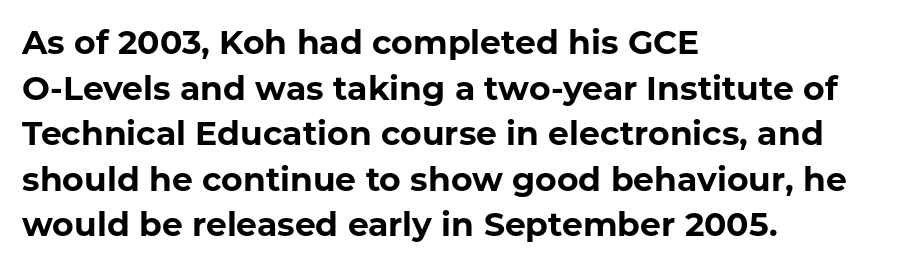
The words here are not underlined. A typesetter would call this leading conventional body-copy spacing. The letters stand straight up with perfectly vertical stems. Grotesque or geometric, the face here clearly has no serifs. Summary of weight: heavy, a full bold. Between one letter and the next there's only the usual sliver of space.
